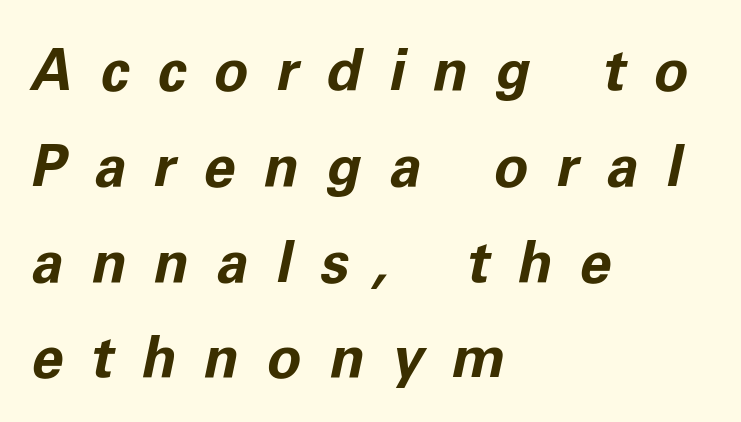
{"italic": "yes", "lean": "right", "slant_degrees": 11, "bold": "yes", "weight": "bold", "width": "normal", "stroke_contrast": "low", "x_height": "medium", "monospaced": "no", "underline": "no", "align": "left", "line_spacing": "normal", "line_spacing_ratio": 1.68, "letter_spacing": "wide", "letter_spacing_em": 0.49, "glyph_px": 57}
